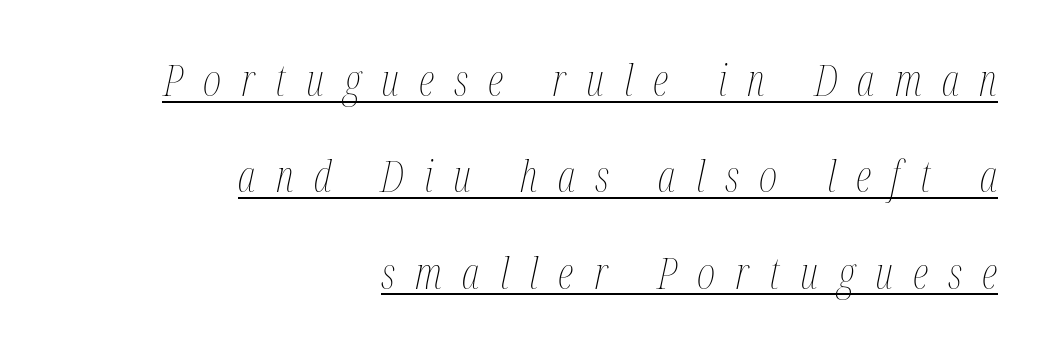
{"italic": "yes", "lean": "right", "slant_degrees": 12, "bold": "no", "weight": "thin", "width": "condensed", "stroke_contrast": "medium", "x_height": "medium", "monospaced": "no", "underline": "yes", "align": "right", "line_spacing": "loose", "line_spacing_ratio": 2.19, "letter_spacing": "wide", "letter_spacing_em": 0.46, "glyph_px": 44}
